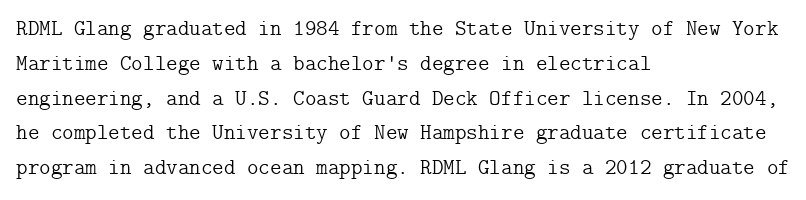
All the whitespace from short lines collects on the right. No extra tracking has been applied to these lines. Characters remain perfectly vertical along every line. The space beneath each line is pristine and unruled. Vertical stems look standard width or narrower in stroke.
